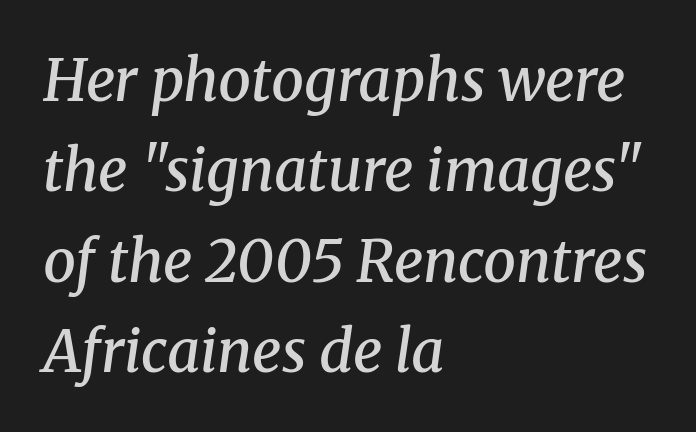
{"serif": "yes", "italic": "yes", "lean": "right", "slant_degrees": 8, "bold": "semi", "weight": "semibold", "width": "normal", "stroke_contrast": "medium", "x_height": "medium", "monospaced": "no", "underline": "no", "align": "left", "line_spacing": "normal", "line_spacing_ratio": 1.56, "letter_spacing": "normal", "letter_spacing_em": 0.0, "glyph_px": 58}
